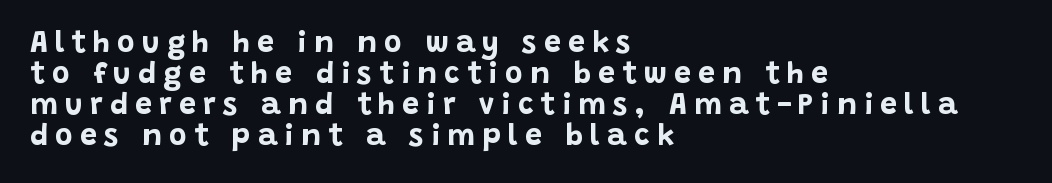
Words appear elongated and porous because spacing is wide. These lines stack with their left ends in a neat column. The strokes are fattened all the way to bold. A typesetter would label this face a sans. The type sits square on the baseline with zero lean.
